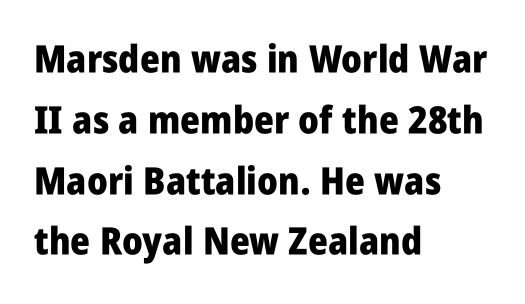
{"serif": "no", "italic": "no", "bold": "yes", "weight": "heavy", "width": "condensed", "stroke_contrast": "low", "x_height": "large", "monospaced": "no", "underline": "no", "align": "left", "line_spacing": "normal", "line_spacing_ratio": 1.6, "letter_spacing": "normal", "letter_spacing_em": 0.0, "glyph_px": 38}
